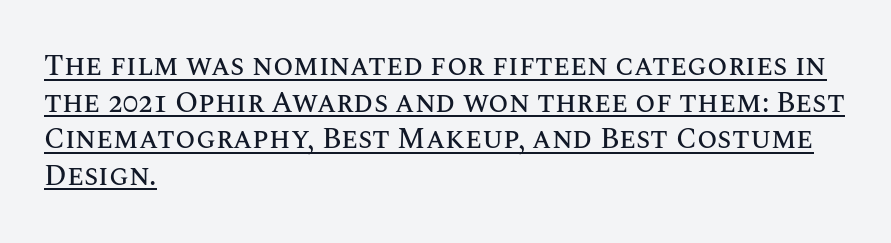
The image shows 29 px text type, upright; set left-aligned, normal line spacing (1.26x), normal letter spacing, underlined; medium stroke contrast and a large x-height.
